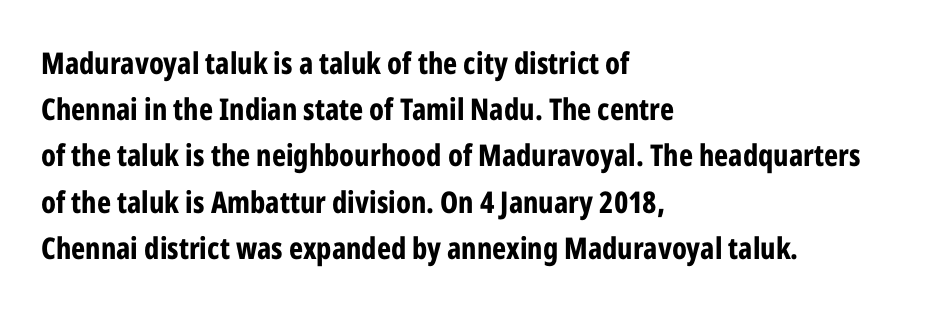
The rag falls on the right side of this text block. Interline gaps are of average width in this sample. Emphasis by weight is at full strength: bold. The glyphs in this specimen are sans serif. Each letter keeps its own natural width here, so spacing adapts to shape. The gap between lines stays unmarked.
